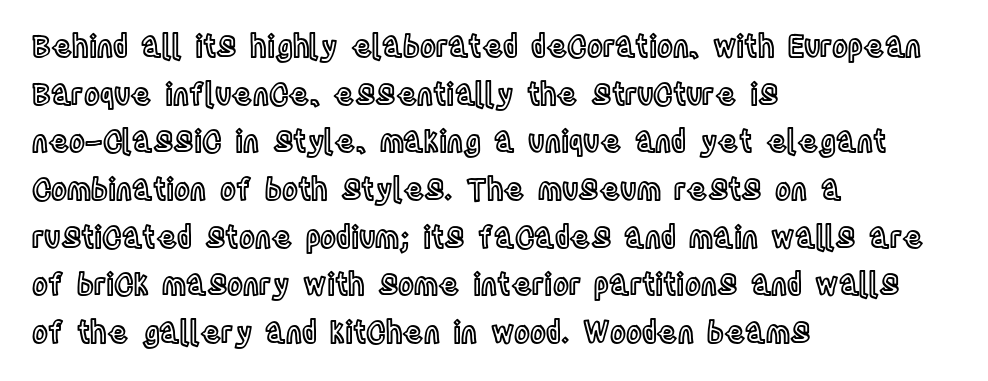
{"italic": "no", "width": "condensed", "x_height": "large", "monospaced": "no", "underline": "no", "align": "left", "line_spacing": "normal", "line_spacing_ratio": 1.59, "letter_spacing": "normal", "letter_spacing_em": 0.0, "glyph_px": 30}
